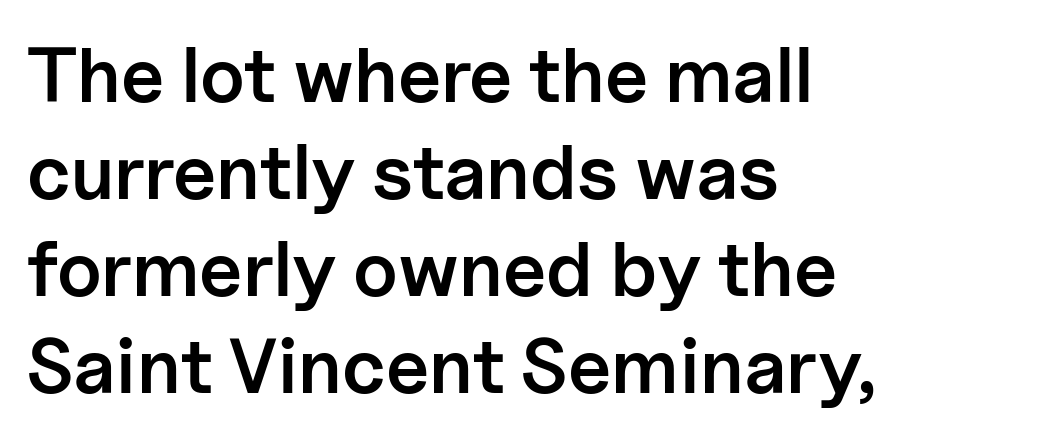
The image shows 77 px semibold sans-serif type, upright; set left-aligned, normal line spacing (1.26x), normal letter spacing, not underlined; low stroke contrast and a medium x-height.
